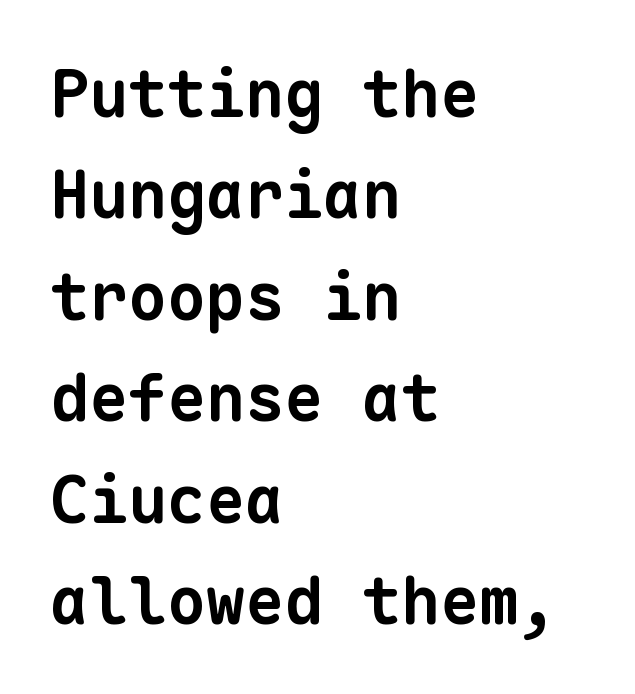
{"serif": "no", "bold": "yes", "weight": "bold", "width": "normal", "stroke_contrast": "low", "x_height": "medium", "monospaced": "yes", "underline": "no", "align": "left", "line_spacing": "normal", "line_spacing_ratio": 1.56, "letter_spacing": "normal", "letter_spacing_em": 0.0, "glyph_px": 65}
